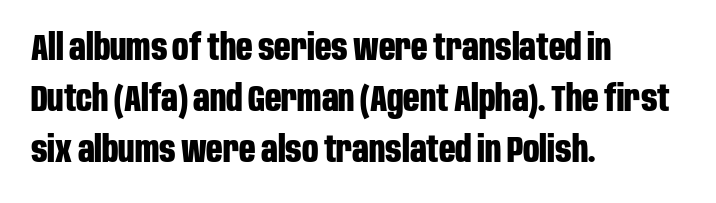
Notice how the stems are strictly vertical — no italics here. Each letter's strokes conclude bluntly, with no projecting serifs. Proportional: the letters do not fall into vertical columns. Casual observation: everything's shoved over to the left. Does the leading feel generous? No, just average. How are the letters spaced? Ordinarily, with no added tracking.
